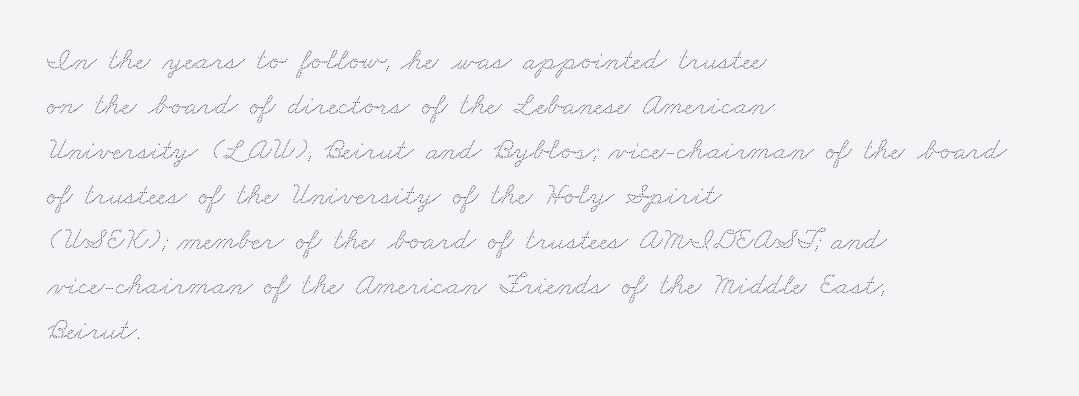
The image shows 31 px wide type; set left-aligned, normal line spacing (1.45x), normal letter spacing, not underlined; low stroke contrast and a small x-height.
